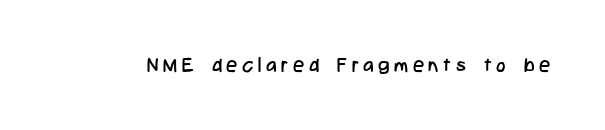
Quick note: not italic, upright. On a weight scale, this lands at 450 or below. This rendering widens character spacing well past its baseline value. Only glyphs here, with clear space below each row.
